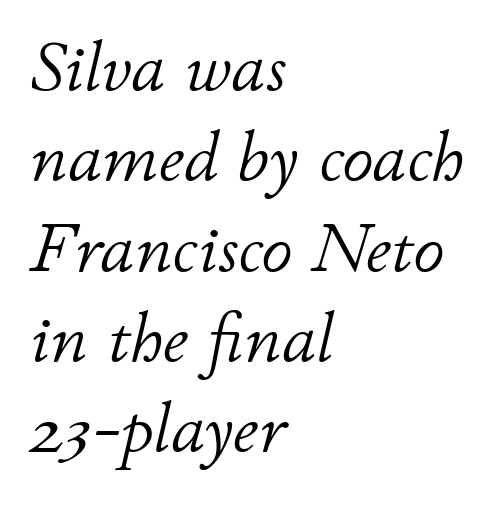
{"italic": "yes", "lean": "right", "slant_degrees": 11, "bold": "no", "weight": "light", "width": "normal", "stroke_contrast": "low", "x_height": "small", "monospaced": "no", "underline": "no", "align": "left", "line_spacing": "normal", "line_spacing_ratio": 1.29, "letter_spacing": "normal", "letter_spacing_em": 0.0, "glyph_px": 70}
